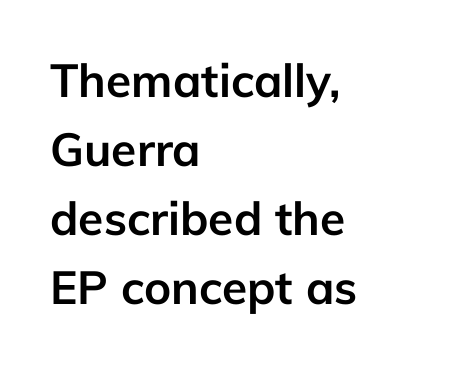
Q: Is the text bold? A: Yes.
Q: Is the text italic (slanted)? A: No, it is upright.
Q: Is the typeface a serif or a sans-serif typeface? A: Sans-serif.
Q: Is the text underlined? A: No.
Q: How is the paragraph aligned? A: Left-aligned.
Q: Is the spacing between letters normal or unusually wide? A: Normal.
Q: Is the spacing between lines tight, normal or loose? A: Normal.
Q: Width (condensed, normal, or wide)? A: Normal.
Q: Stroke contrast? A: Low.
Q: x-height? A: Medium.
Q: Monospaced? A: No.
